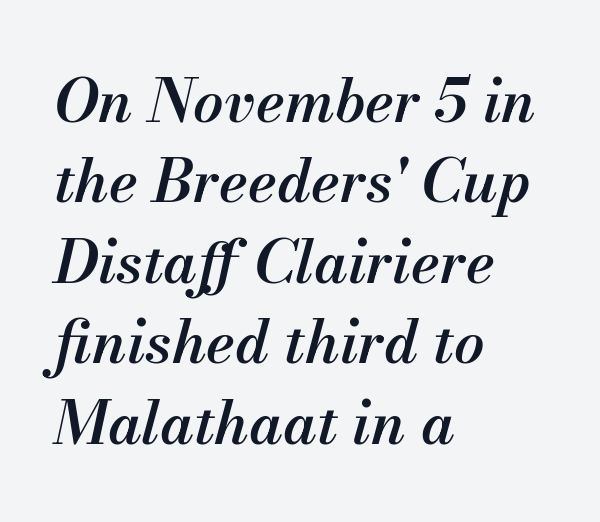
Proportional: the letters do not fall into vertical columns. The area under the type is left untouched. The line-height multiplier appears to be the usual default. Typesetter's note: demi weight, one step under bold.
